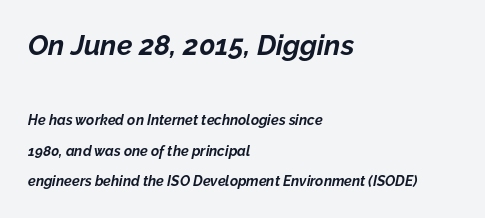
The image shows 28 px bold type, italic (leaning right); set left-aligned, loose line spacing (2.17x), normal letter spacing, not underlined; the first (top) block is 2.0x larger; low stroke contrast and a medium x-height.
